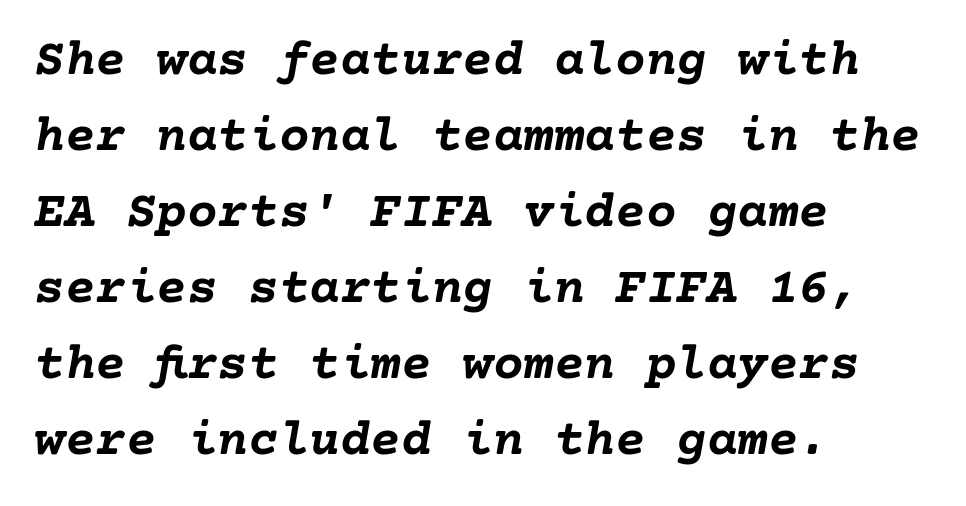
Q: Is the text bold? A: Yes.
Q: Is the text italic (slanted)? A: Yes, it leans right by about 10 degrees.
Q: Is the text underlined? A: No.
Q: How is the paragraph aligned? A: Left-aligned.
Q: Is the spacing between letters normal or unusually wide? A: Normal.
Q: Is the spacing between lines tight, normal or loose? A: Normal.
Q: Width (condensed, normal, or wide)? A: Normal.
Q: Stroke contrast? A: Low.
Q: x-height? A: Medium.
